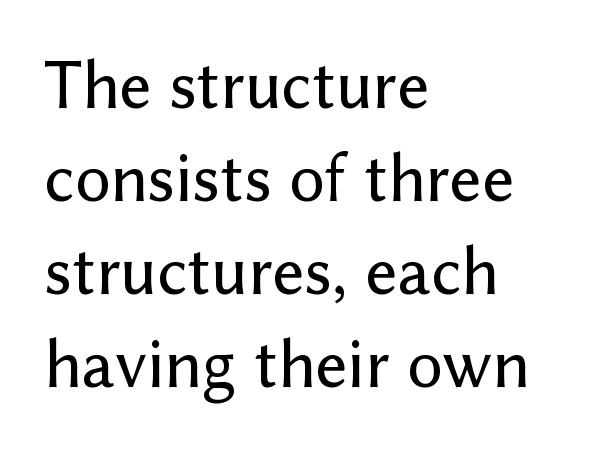
Q: Is the text italic (slanted)? A: No, it is upright.
Q: Is the typeface a serif or a sans-serif typeface? A: Sans-serif.
Q: Is the text underlined? A: No.
Q: How is the paragraph aligned? A: Left-aligned.
Q: Is the spacing between letters normal or unusually wide? A: Normal.
Q: Is the spacing between lines tight, normal or loose? A: Normal.
Q: Width (condensed, normal, or wide)? A: Normal.
Q: Stroke contrast? A: Low.
Q: x-height? A: Medium.
Q: Monospaced? A: No.
